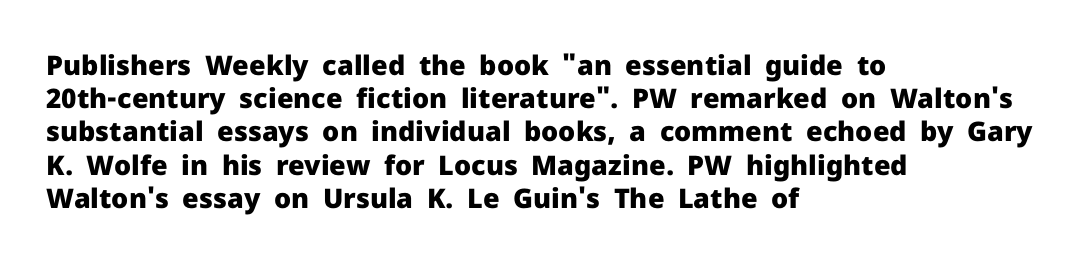
Q: Is the text bold? A: Yes.
Q: Is the text italic (slanted)? A: No, it is upright.
Q: Is the text underlined? A: No.
Q: How is the paragraph aligned? A: Left-aligned.
Q: Is the spacing between letters normal or unusually wide? A: Normal.
